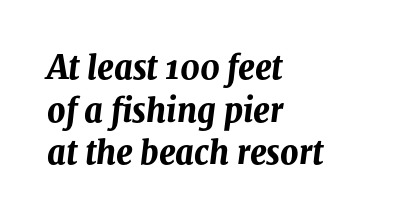
Q: Is the text bold? A: Yes.
Q: Is the text italic (slanted)? A: Yes, it leans right by about 8 degrees.
Q: Is the text underlined? A: No.
Q: How is the paragraph aligned? A: Left-aligned.
Q: Is the spacing between letters normal or unusually wide? A: Normal.
Q: Is the spacing between lines tight, normal or loose? A: Normal.
Q: Width (condensed, normal, or wide)? A: Normal.
Q: Stroke contrast? A: Medium.
Q: x-height? A: Medium.
Q: Monospaced? A: No.
